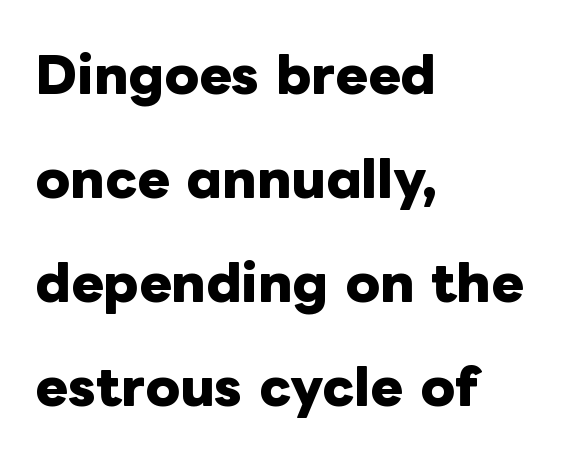
The image shows 49 px heavy type, upright; set left-aligned, loose line spacing (2.12x), normal letter spacing, not underlined; low stroke contrast and a medium x-height.
